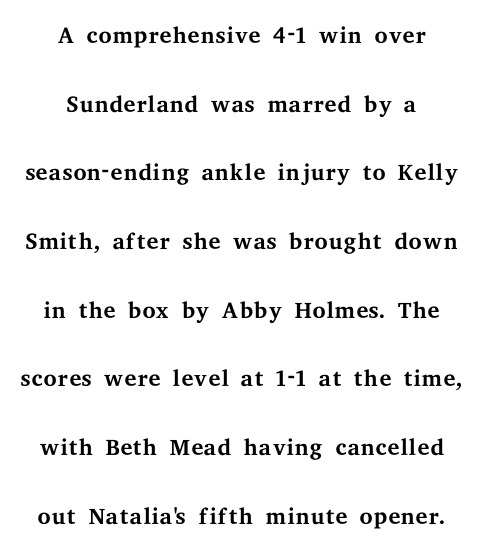
{"serif": "yes", "italic": "no", "bold": "no", "weight": "regular", "width": "wide", "stroke_contrast": "medium", "x_height": "medium", "monospaced": "no", "underline": "no", "align": "center", "line_spacing": "loose", "line_spacing_ratio": 2.02, "letter_spacing": "normal", "letter_spacing_em": 0.0, "glyph_px": 34}
